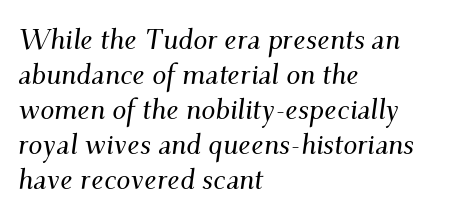
Q: Is the text italic (slanted)? A: Yes, it leans right by about 9 degrees.
Q: Is the typeface a serif or a sans-serif typeface? A: Serif.
Q: Is the text underlined? A: No.
Q: How is the paragraph aligned? A: Left-aligned.
Q: Is the spacing between letters normal or unusually wide? A: Normal.
Q: Is the spacing between lines tight, normal or loose? A: Normal.
Q: Width (condensed, normal, or wide)? A: Normal.
Q: Stroke contrast? A: Medium.
Q: x-height? A: Small.
Q: Monospaced? A: No.
